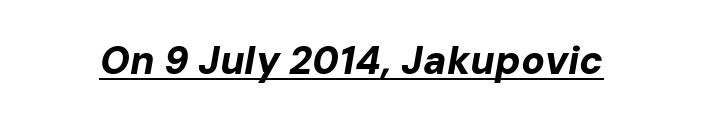
{"italic": "yes", "lean": "right", "slant_degrees": 10, "bold": "yes", "weight": "bold", "width": "normal", "stroke_contrast": "low", "x_height": "medium", "monospaced": "no", "underline": "yes", "letter_spacing": "normal", "letter_spacing_em": 0.0, "glyph_px": 39}
